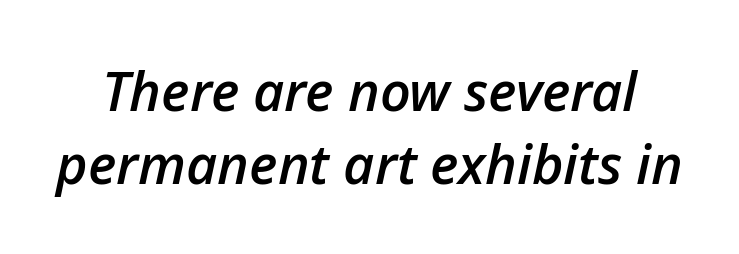
Q: Is the text bold? A: Semi-bold.
Q: Is the text italic (slanted)? A: Yes, it leans right by about 12 degrees.
Q: Is the text underlined? A: No.
Q: Is the spacing between letters normal or unusually wide? A: Normal.
Q: Is the spacing between lines tight, normal or loose? A: Normal.
Q: Width (condensed, normal, or wide)? A: Normal.
Q: Stroke contrast? A: Low.
Q: x-height? A: Medium.
Q: Monospaced? A: No.
